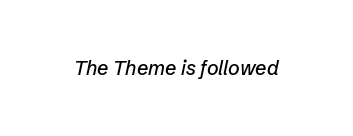
No extra tracking has been applied to these lines. The typography opts for an oblique posture over an upright one. Descenders are the only things crossing below the line.
